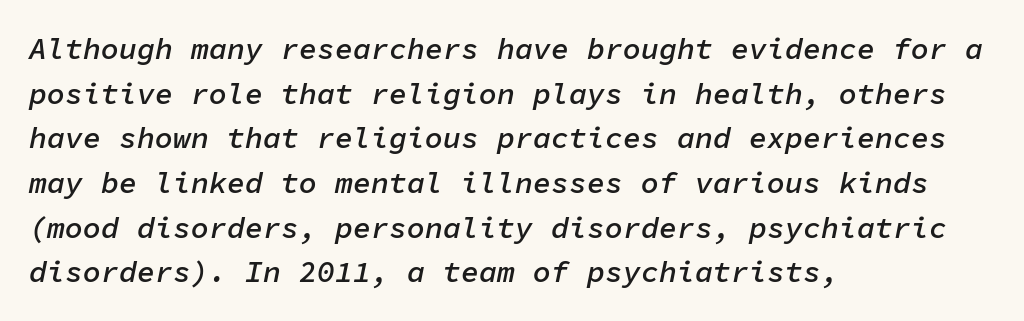
The typesetting leans somewhat heavy: a semibold. Quick note: italic. Standard letterfit; no display-style spreading of the glyphs. A student would call this left alignment; a typographer would say flush left, rag right.
